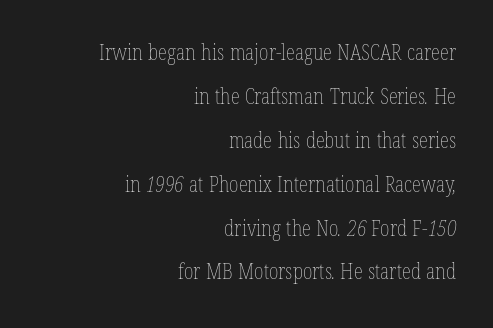
Q: Is the text bold? A: No.
Q: Is the text underlined? A: No.
Q: How is the paragraph aligned? A: Right-aligned.
Q: Is the spacing between letters normal or unusually wide? A: Normal.
Q: Is the spacing between lines tight, normal or loose? A: Loose.
